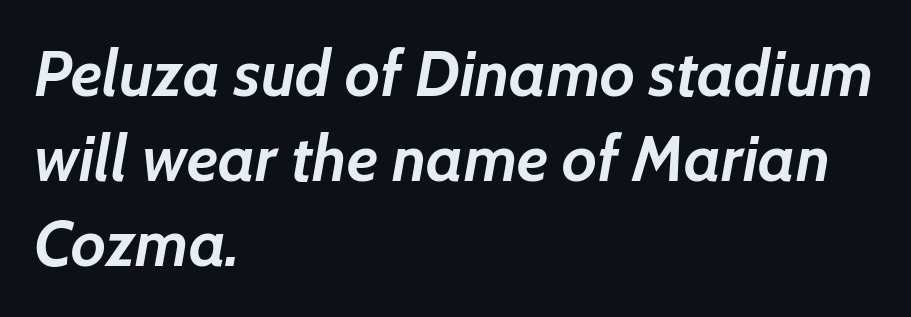
The lines are quadded left. The text carries the slant typical of an italic or oblique font. These lines are rendered in a variable-pitch font. Plenty of ink on the page — the face is bold. Caption: standard tracking, unaltered. Nobody drew a line under any word here.
